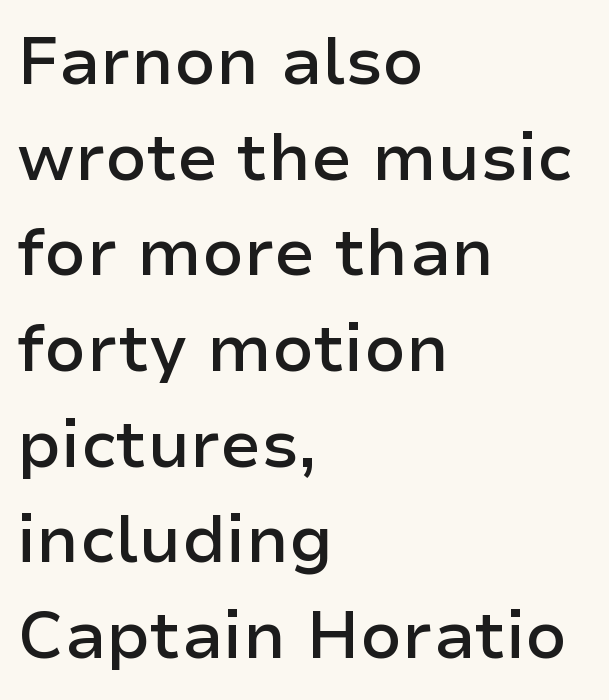
In terms of posture, this sample is upright. Line starts are locked; line ends wander. This rendering features lettering with no underline. The lines sit at an ordinary, default distance from one another. As a designer I'd log this as weight 600, semibold. Think of a printed novel: that variable character pitch is what you see here.
